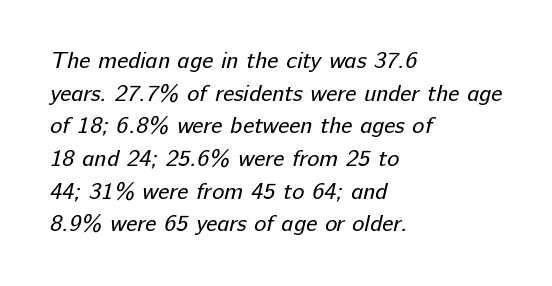
Reading down the block, your eye returns to a fixed left position each line. Heft: none added — not bold. Honestly, the letter spacing is just normal — you wouldn't notice it. Any mark beneath the type? The region is blank. What's the leading like? Ordinary, nothing unusual.
